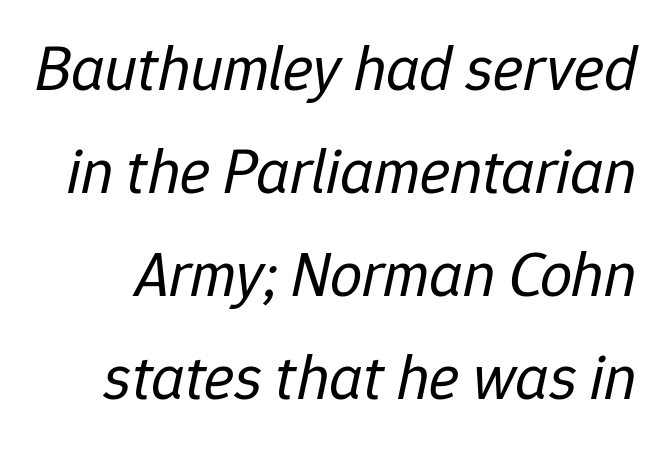
{"italic": "yes", "lean": "right", "slant_degrees": 12, "bold": "no", "weight": "regular", "width": "normal", "stroke_contrast": "low", "x_height": "medium", "monospaced": "no", "underline": "no", "line_spacing": "normal", "line_spacing_ratio": 1.61, "letter_spacing": "normal", "letter_spacing_em": 0.0, "glyph_px": 64}
